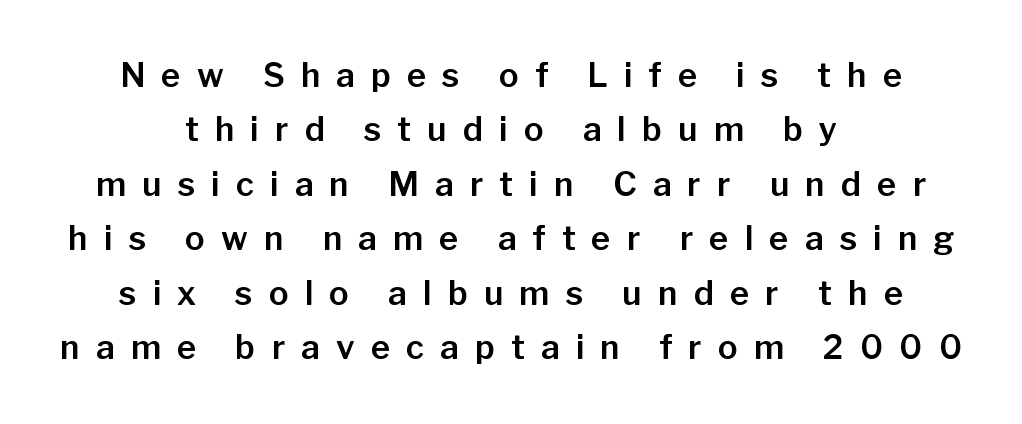
{"serif": "no", "italic": "no", "width": "normal", "stroke_contrast": "low", "x_height": "medium", "monospaced": "no", "underline": "no", "align": "center", "line_spacing": "normal", "line_spacing_ratio": 1.65, "letter_spacing": "wide", "letter_spacing_em": 0.49, "glyph_px": 33}
